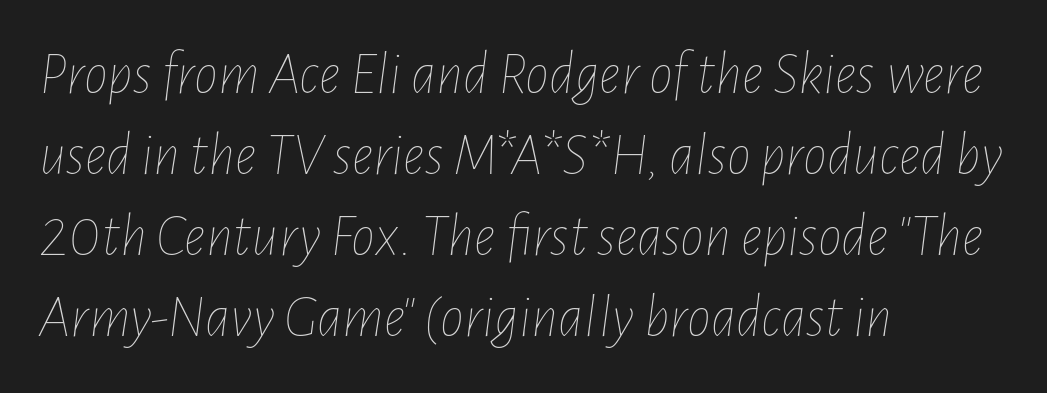
Q: Is the text bold? A: No.
Q: Is the text italic (slanted)? A: Yes, it leans right by about 7 degrees.
Q: Is the text underlined? A: No.
Q: How is the paragraph aligned? A: Left-aligned.
Q: Is the spacing between letters normal or unusually wide? A: Normal.
Q: Is the spacing between lines tight, normal or loose? A: Normal.
Q: Width (condensed, normal, or wide)? A: Condensed.
Q: Stroke contrast? A: Low.
Q: x-height? A: Medium.
Q: Monospaced? A: No.
